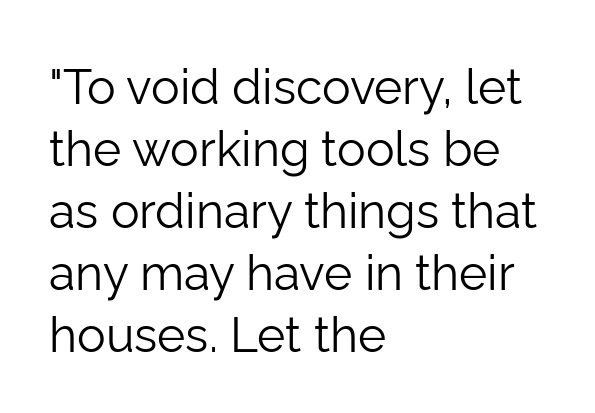
{"serif": "no", "italic": "no", "bold": "no", "weight": "light", "width": "normal", "stroke_contrast": "low", "x_height": "medium", "monospaced": "no", "underline": "no", "align": "left", "line_spacing": "normal", "line_spacing_ratio": 1.29, "letter_spacing": "normal", "letter_spacing_em": 0.0, "glyph_px": 48}
